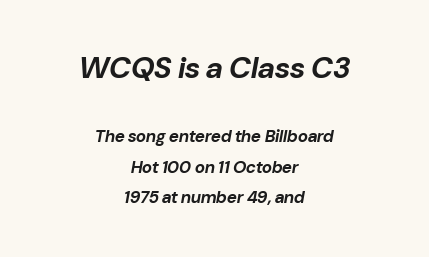
The image shows 30 px bold type, italic (leaning right); set centered, line spacing 1.78x, normal letter spacing, not underlined; the first (top) block is 1.76x larger; low stroke contrast and a medium x-height.
